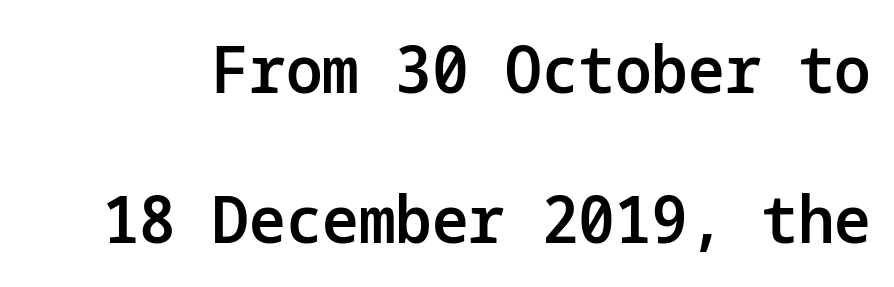
The face used here is a semibold: visibly heavier than regular, lighter than bold. These lines are composed in type without serifs. Descender tails drop into unmarked territory. If you drew a line through each stem, it would be perfectly vertical.
